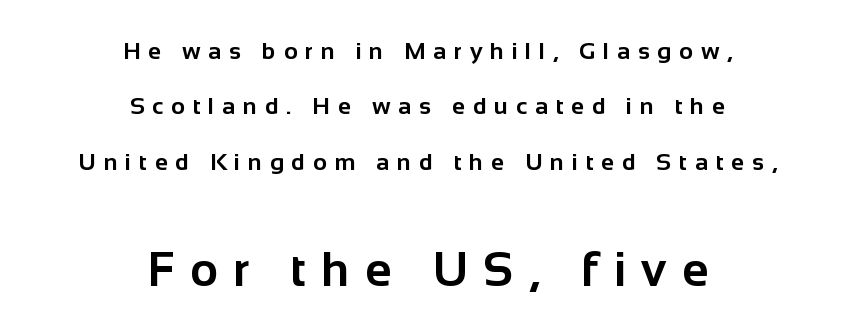
The words here are not underlined. Each letter keeps its own natural width here, so spacing adapts to shape. The text was rendered using a sans face with plain stroke endings. Observe the wide spacing: letters keep a clear distance from each other.
